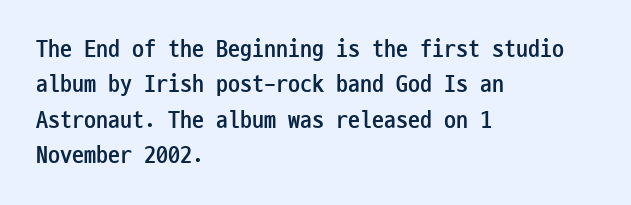
Q: Is the text bold? A: Yes.
Q: Is the text italic (slanted)? A: No, it is upright.
Q: Is the text underlined? A: No.
Q: How is the paragraph aligned? A: Left-aligned.
Q: Is the spacing between letters normal or unusually wide? A: Normal.
Q: Is the spacing between lines tight, normal or loose? A: Normal.
